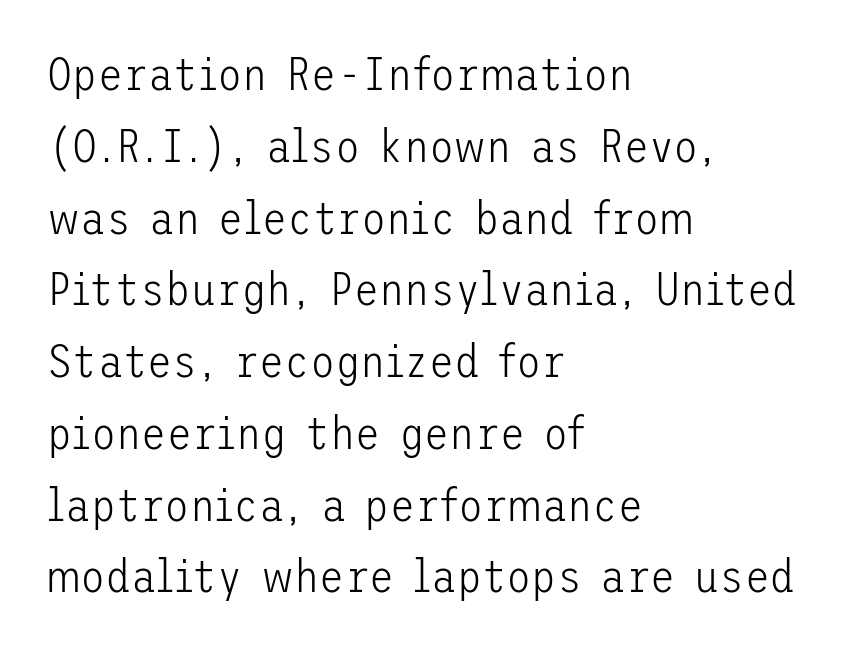
{"serif": "no", "italic": "no", "bold": "no", "weight": "light", "width": "normal", "stroke_contrast": "low", "x_height": "medium", "underline": "no", "align": "left", "line_spacing": "normal", "line_spacing_ratio": 1.56, "letter_spacing": "normal", "letter_spacing_em": 0.0, "glyph_px": 46}
